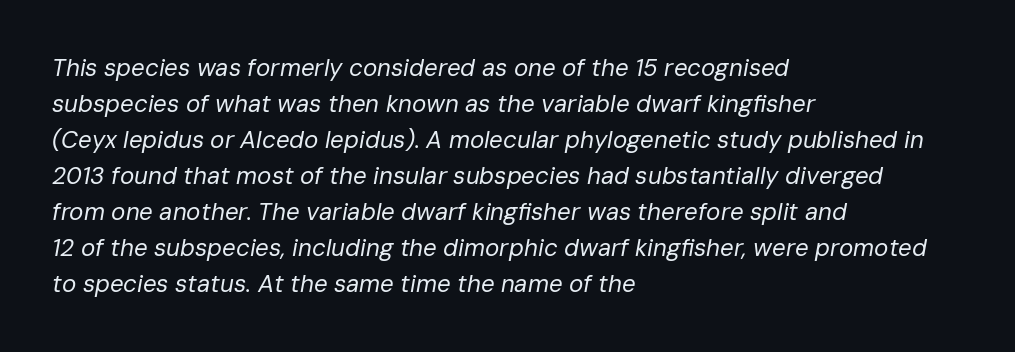
The image shows 24 px text type, italic (leaning right); set left-aligned, normal line spacing (1.5x), normal letter spacing, not underlined.
